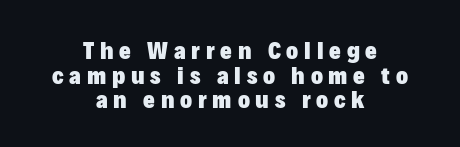
Q: Is the text bold? A: Yes.
Q: Is the text italic (slanted)? A: No, it is upright.
Q: Is the text underlined? A: No.
Q: How is the paragraph aligned? A: Centered.
Q: Is the spacing between letters normal or unusually wide? A: Unusually wide.
Q: Is the spacing between lines tight, normal or loose? A: Tight.
